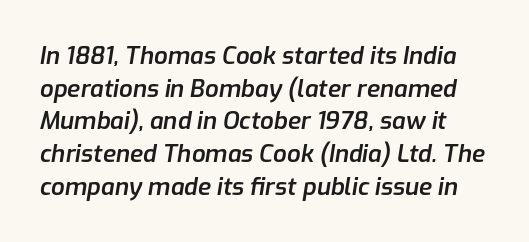
The image shows 24 px text type, italic (leaning right); set normal line spacing (1.36x), normal letter spacing, not underlined.
